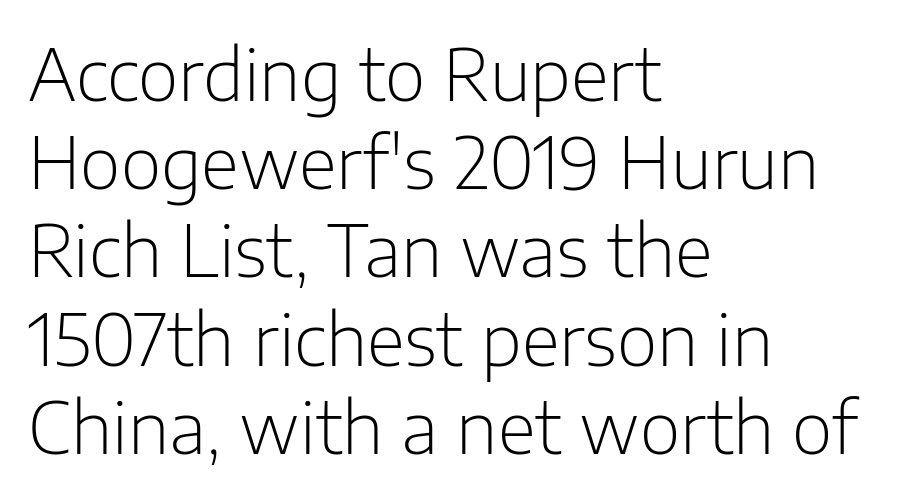
The image shows 70 px light sans-serif type, upright; set left-aligned, normal line spacing (1.26x), normal letter spacing, not underlined; low stroke contrast and a medium x-height.
